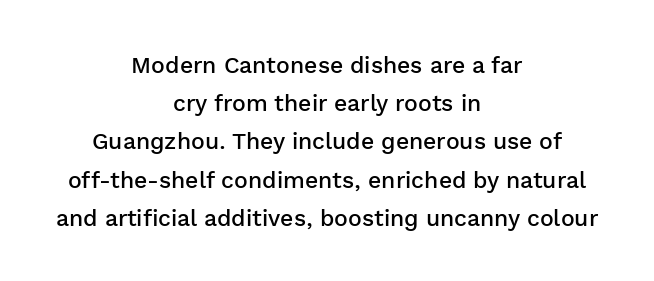
Q: Is the text bold? A: Semi-bold.
Q: Is the text italic (slanted)? A: No, it is upright.
Q: Is the text underlined? A: No.
Q: How is the paragraph aligned? A: Centered.
Q: Is the spacing between letters normal or unusually wide? A: Normal.
Q: Is the spacing between lines tight, normal or loose? A: Normal.
